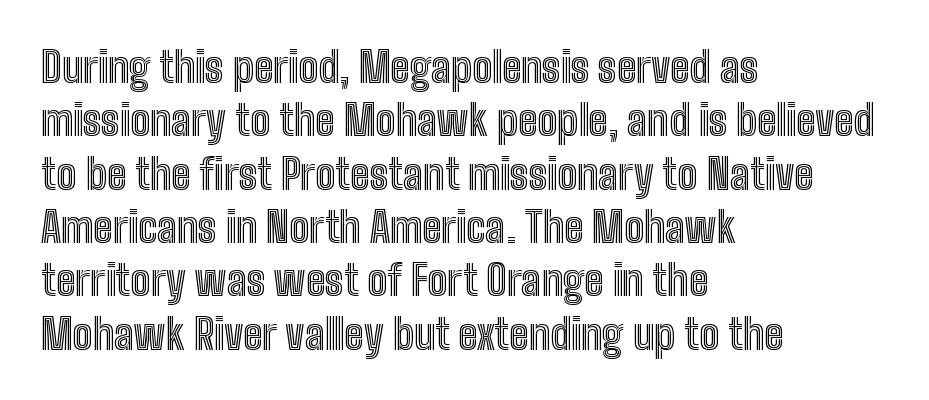
Q: Is the text italic (slanted)? A: No, it is upright.
Q: Is the text underlined? A: No.
Q: How is the paragraph aligned? A: Left-aligned.
Q: Is the spacing between letters normal or unusually wide? A: Normal.
Q: Is the spacing between lines tight, normal or loose? A: Normal.
Q: Width (condensed, normal, or wide)? A: Condensed.
Q: x-height? A: Medium.
Q: Monospaced? A: No.
